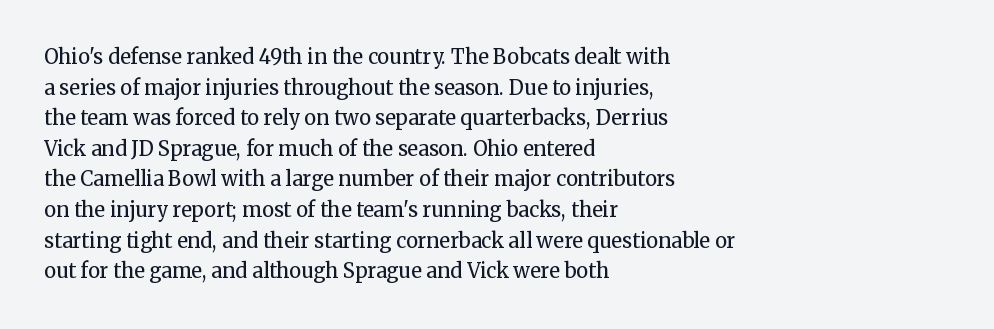
Q: Is the text bold? A: No.
Q: Is the text italic (slanted)? A: No, it is upright.
Q: Is the text underlined? A: No.
Q: How is the paragraph aligned? A: Left-aligned.
Q: Is the spacing between letters normal or unusually wide? A: Normal.
Q: Is the spacing between lines tight, normal or loose? A: Normal.
